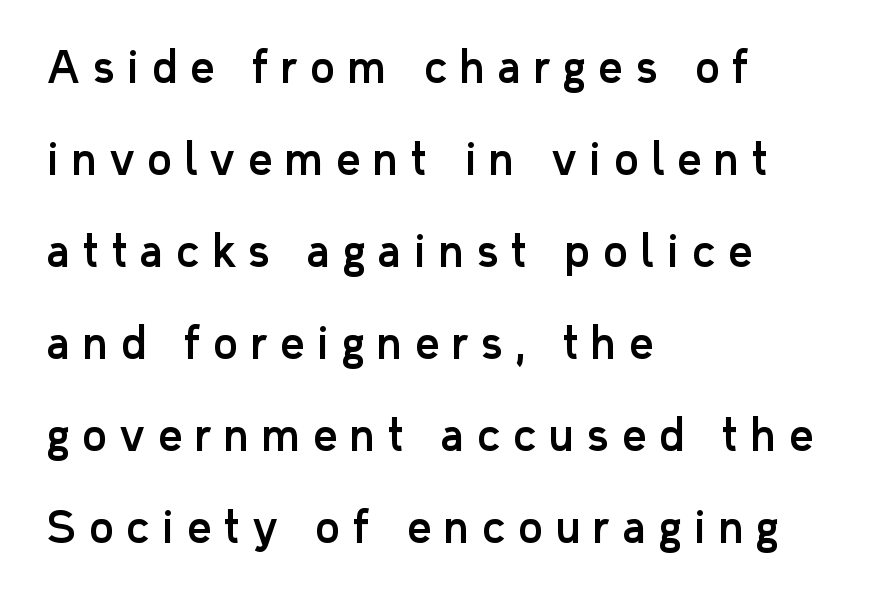
{"serif": "no", "italic": "no", "width": "normal", "stroke_contrast": "low", "x_height": "medium", "monospaced": "no", "underline": "no", "align": "left", "line_spacing": "loose", "line_spacing_ratio": 2.19, "letter_spacing": "wide", "letter_spacing_em": 0.31, "glyph_px": 42}
